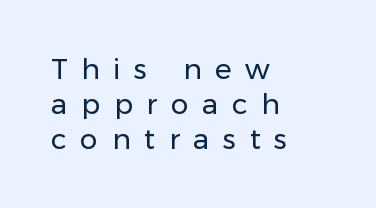
The image shows 28 px regular-weight sans-serif type, upright; set left-aligned, normal line spacing (1.25x), unusually wide letter spacing (+0.49 em), not underlined; low stroke contrast and a medium x-height.
